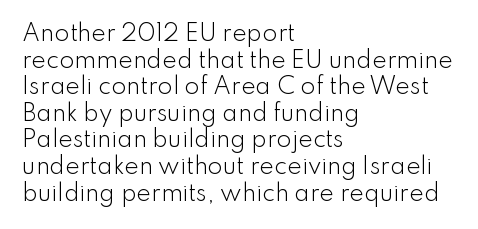
The face used here is rendered with its standard letterfit. The rag falls on the right side of this text block. The typeface has the unassuming heft of standard copy or less. Italic: no, the glyphs are upright roman.
